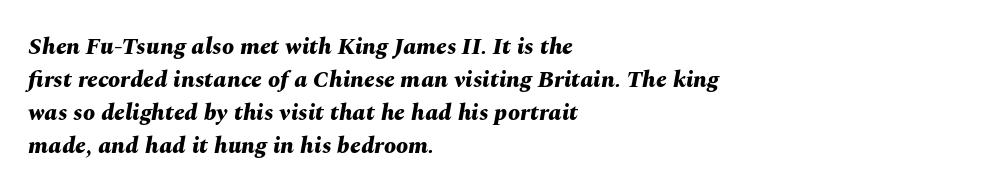
The image shows 24 px bold type, italic (leaning right); set left-aligned, normal line spacing (1.37x), normal letter spacing, not underlined.
